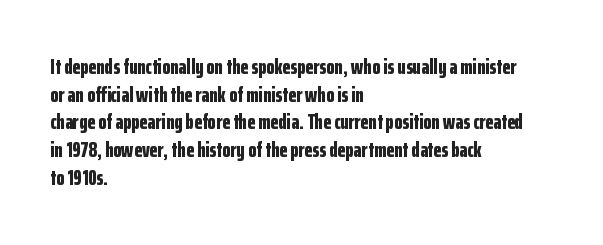
It's the straight-up-and-down kind of type. The words here are not underlined. Summary of vertical rhythm: regular, with standard interline spacing. Alignment: flush left. The rendering keeps characters at their native spacing.
